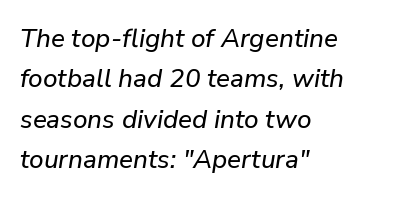
The image shows 26 px text type, italic (leaning right); set left-aligned, normal line spacing (1.55x), normal letter spacing, not underlined.
